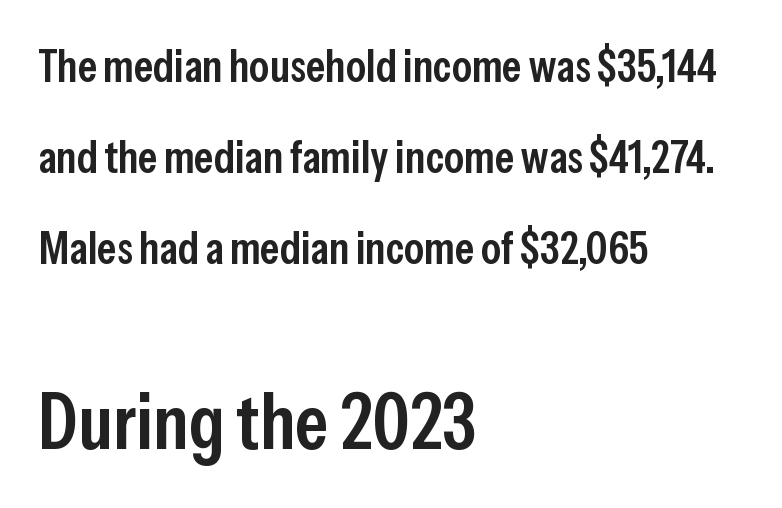
Spacing verdict: proportional, widths tailored to each character. Caption: upper text group reduced, lower text group enlarged. Compared with an ordinary text face, these strokes are moderately heavier — a semibold. Horizontal bands of white between lines are thick stripes. Clear beneath every line of the passage. Serifs: no, the terminals of the letterforms are clean.
